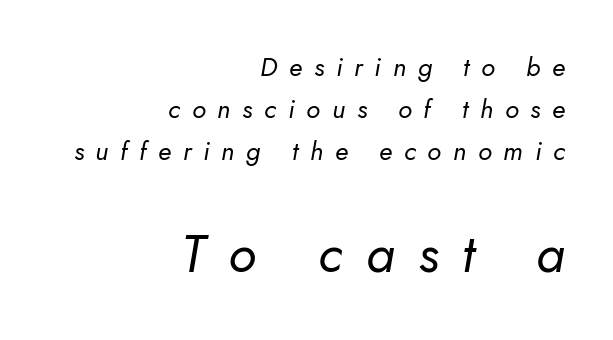
The image shows 52 px regular-weight type, italic (leaning right); set right-aligned, normal line spacing (1.62x), unusually wide letter spacing (+0.45 em), not underlined; the second (bottom) block is 2.0x larger; low stroke contrast and a small x-height.
